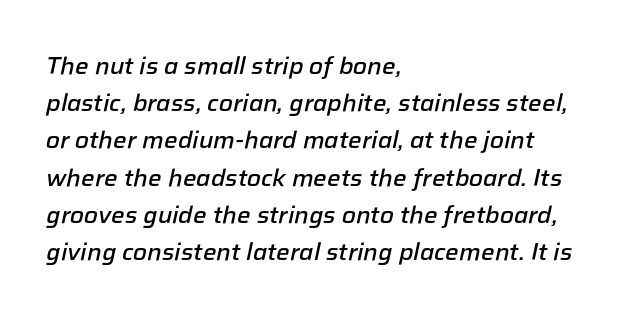
The image shows 24 px text type, italic (leaning right); set left-aligned, normal line spacing (1.55x), normal letter spacing, not underlined.
